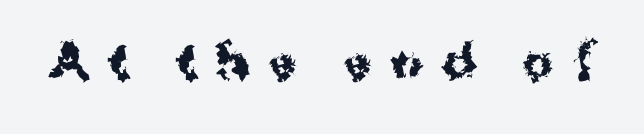
Q: Is the text bold? A: Yes.
Q: Is the text italic (slanted)? A: No, it is upright.
Q: Is the typeface a serif or a sans-serif typeface? A: Sans-serif.
Q: Is the text underlined? A: No.
Q: Is the spacing between letters normal or unusually wide? A: Unusually wide.
Q: Width (condensed, normal, or wide)? A: Normal.
Q: Stroke contrast? A: Medium.
Q: x-height? A: Medium.
Q: Monospaced? A: No.
